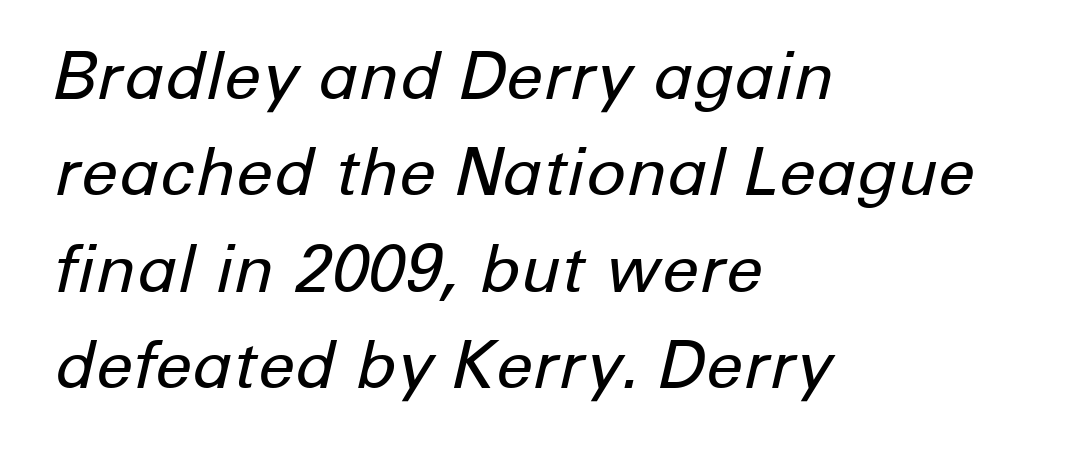
The image shows 66 px regular-weight type, italic (leaning right); set left-aligned, normal line spacing (1.46x), normal letter spacing, not underlined; low stroke contrast and a medium x-height.
